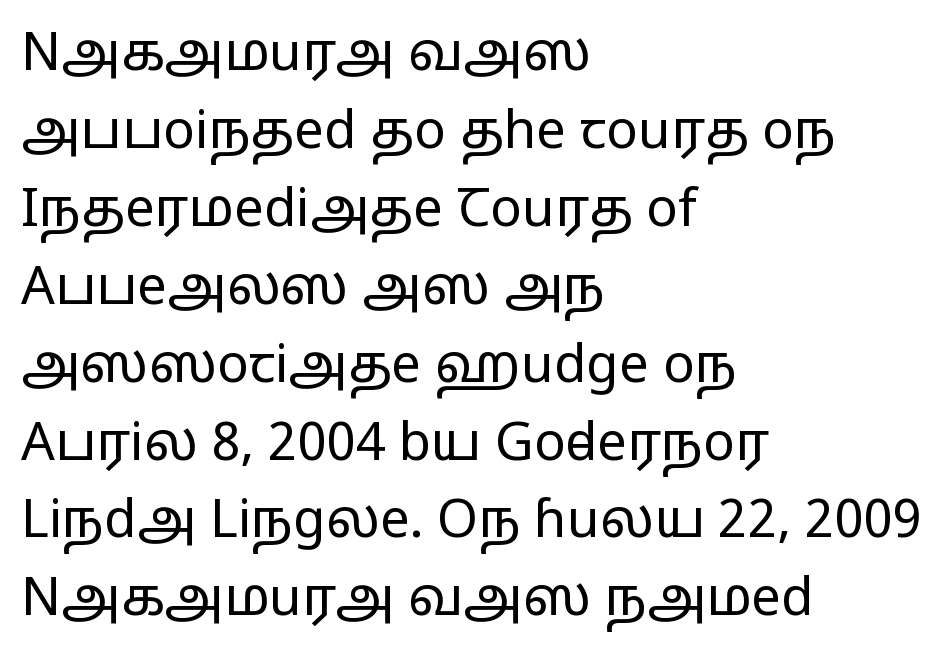
{"serif": "no", "italic": "no", "bold": "no", "weight": "regular", "width": "wide", "stroke_contrast": "low", "x_height": "medium", "monospaced": "no", "underline": "no", "align": "left", "line_spacing": "normal", "line_spacing_ratio": 1.47, "letter_spacing": "normal", "letter_spacing_em": 0.0, "glyph_px": 53}
